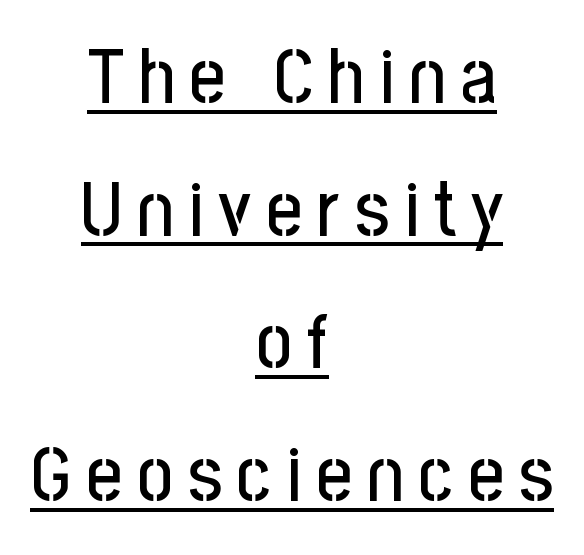
Q: Is the text italic (slanted)? A: No, it is upright.
Q: Is the typeface a serif or a sans-serif typeface? A: Sans-serif.
Q: Is the text underlined? A: Yes.
Q: How is the paragraph aligned? A: Centered.
Q: Is the spacing between lines tight, normal or loose? A: Normal.
Q: Width (condensed, normal, or wide)? A: Condensed.
Q: Stroke contrast? A: Low.
Q: x-height? A: Medium.
Q: Monospaced? A: No.
